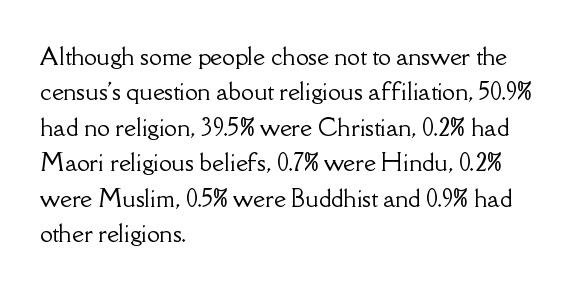
{"italic": "no", "underline": "no", "align": "left", "line_spacing": "normal", "line_spacing_ratio": 1.54, "letter_spacing": "normal", "letter_spacing_em": 0.0, "glyph_px": 23}
